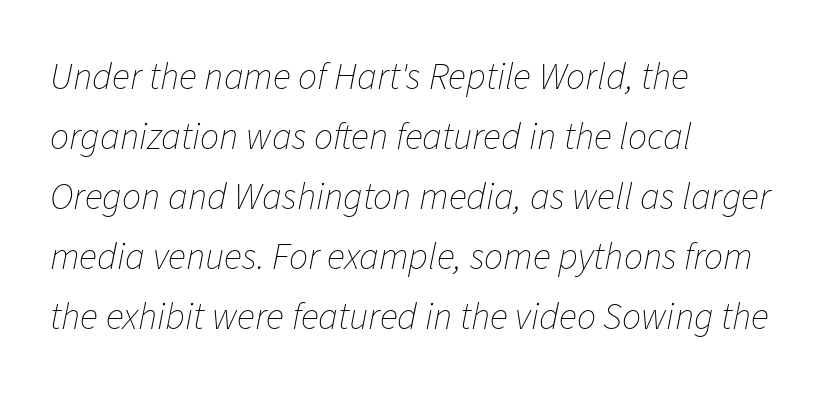
The font's italic variant was chosen for this text. Teacher's note: observe the even left margin — that is flush-left alignment. No chunkiness to these letters — they're not bold. What's the leading like? Ordinary, nothing unusual. This sample uses plain, unmodified letter spacing. The passage shown is typed in a proportional face where columns would drift.
